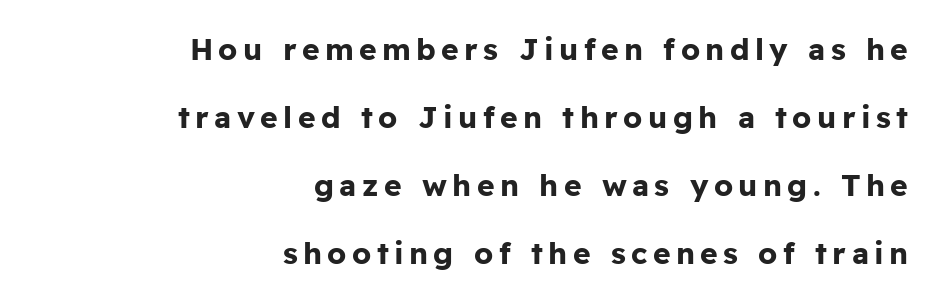
{"serif": "no", "italic": "no", "bold": "yes", "weight": "bold", "width": "normal", "stroke_contrast": "low", "x_height": "medium", "monospaced": "no", "underline": "no", "align": "right", "line_spacing": "loose", "line_spacing_ratio": 2.27, "glyph_px": 30}
